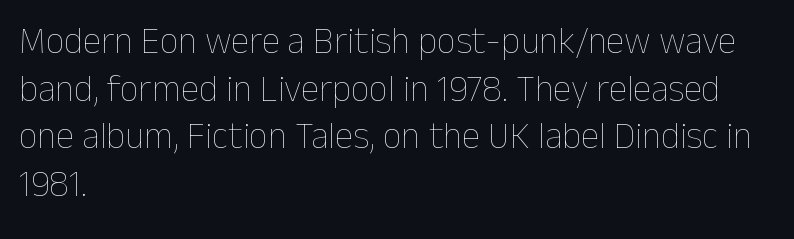
Vertical spacing — default. Short and long lines alike share a common starting point at left. Varying glyph widths throughout — classic text-font behaviour. Do the letters lean? They stand straight.
